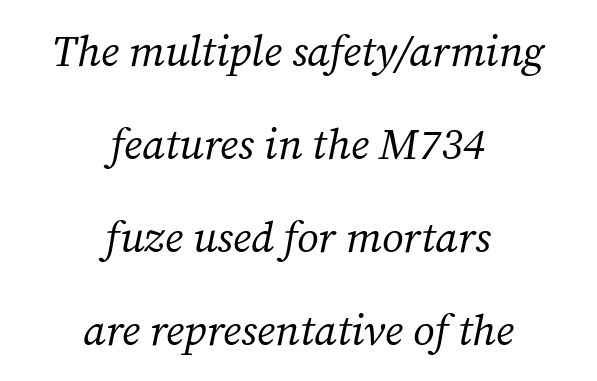
The image shows 43 px regular-weight serif type, italic (leaning right); set centered, loose line spacing (2.16x), normal letter spacing, not underlined; medium stroke contrast and a medium x-height.
